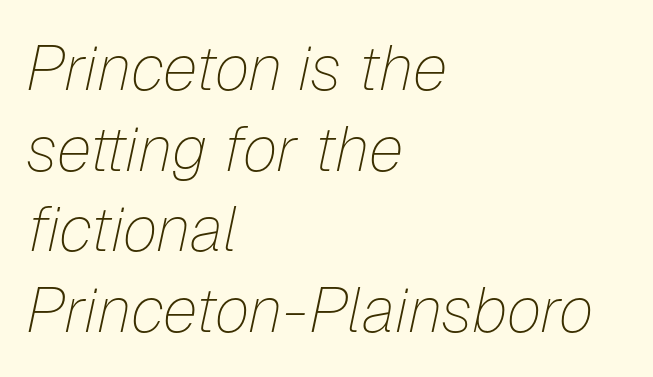
{"italic": "yes", "lean": "right", "slant_degrees": 12, "bold": "no", "weight": "thin", "width": "normal", "stroke_contrast": "low", "x_height": "medium", "monospaced": "no", "underline": "no", "align": "left", "line_spacing": "normal", "line_spacing_ratio": 1.28, "letter_spacing": "normal", "letter_spacing_em": 0.0, "glyph_px": 63}
